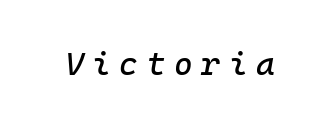
The image shows 32 px text type, italic (leaning right), monospaced; set unusually wide letter spacing (+0.27 em), not underlined; low stroke contrast and a medium x-height.
